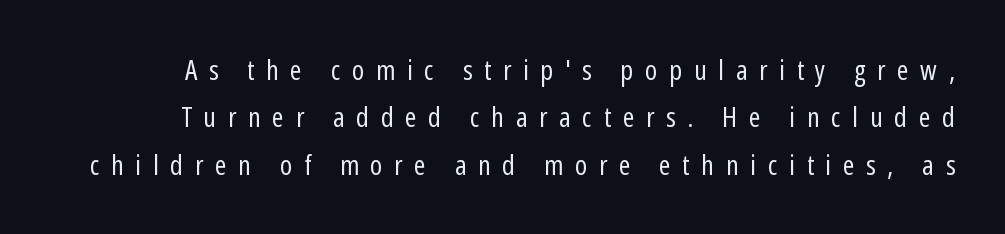
{"serif": "no", "italic": "no", "bold": "no", "weight": "regular", "width": "condensed", "stroke_contrast": "low", "x_height": "medium", "monospaced": "no", "underline": "no", "line_spacing": "normal", "line_spacing_ratio": 1.69, "letter_spacing": "wide", "letter_spacing_em": 0.42, "glyph_px": 28}
